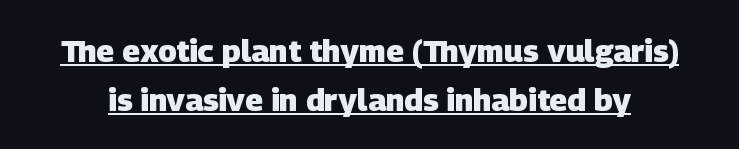
The rows are spaced the way most documents space them. Note the varied advance widths — an 'i' is clearly narrower than an 'm'. Notice how thick the strokes are: this is what a full bold looks like. You could call the tracking neutral — neither tight nor loose. Each line of the rendering has a horizontal stroke beneath the glyphs. You can tell from the bare stems that sans-serif type was used.
